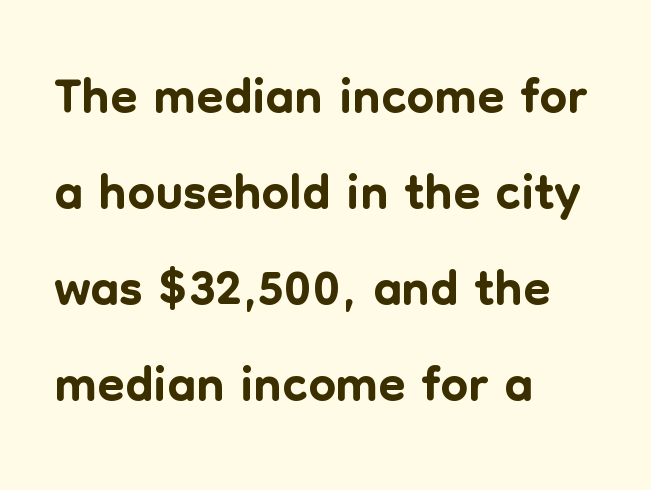
The image shows 78 px sans-serif type, upright; set left-aligned, line spacing 1.23x, normal letter spacing, not underlined; low stroke contrast and a medium x-height.
